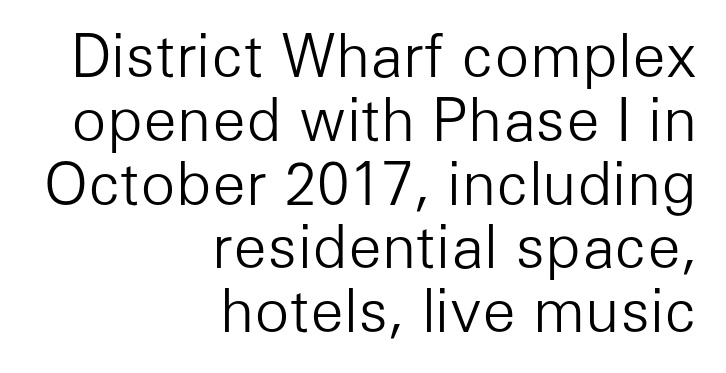
{"serif": "no", "italic": "no", "bold": "no", "weight": "light", "width": "normal", "stroke_contrast": "low", "x_height": "medium", "monospaced": "no", "underline": "no", "align": "right", "line_spacing": "tight", "line_spacing_ratio": 1.1, "letter_spacing": "normal", "letter_spacing_em": 0.0, "glyph_px": 58}
